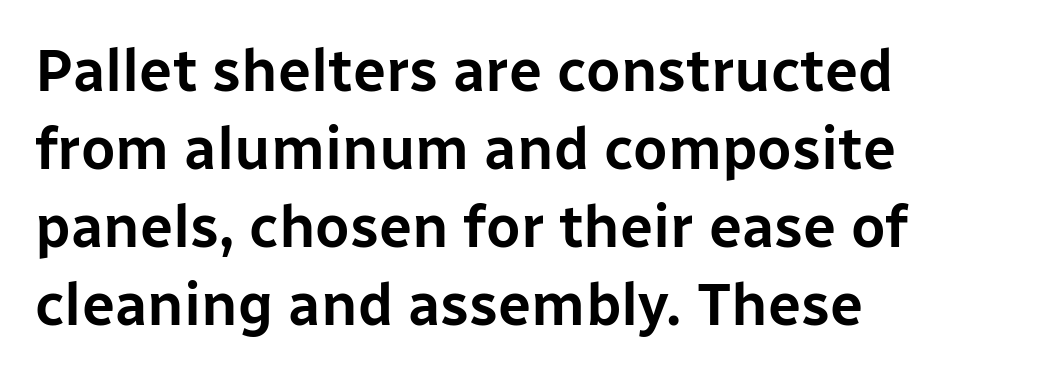
{"serif": "no", "italic": "no", "width": "normal", "stroke_contrast": "low", "x_height": "medium", "monospaced": "no", "underline": "no", "align": "left", "line_spacing": "normal", "line_spacing_ratio": 1.32, "letter_spacing": "normal", "letter_spacing_em": 0.0, "glyph_px": 59}
